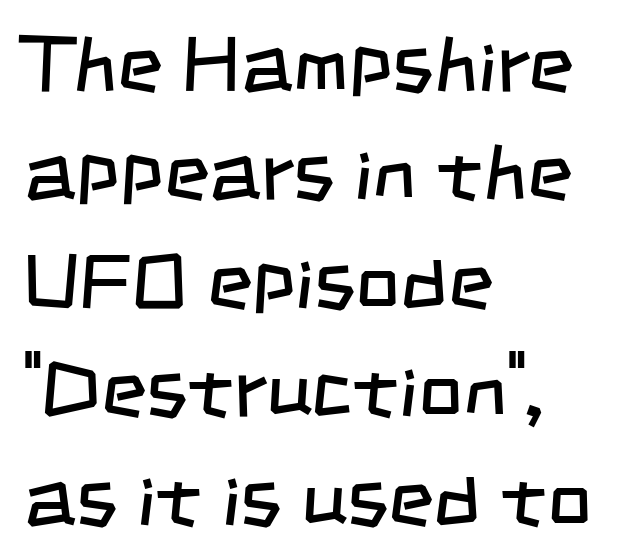
This block has exactly the height ordinary leading produces. Compared with typical body copy, the letter spacing here is the same. The area under the type is left untouched. Left-aligned paragraph, ragged on the right. Stroke mass is kept to a normal reading level or below. A typesetter would call this proportional, since set widths differ per character.
